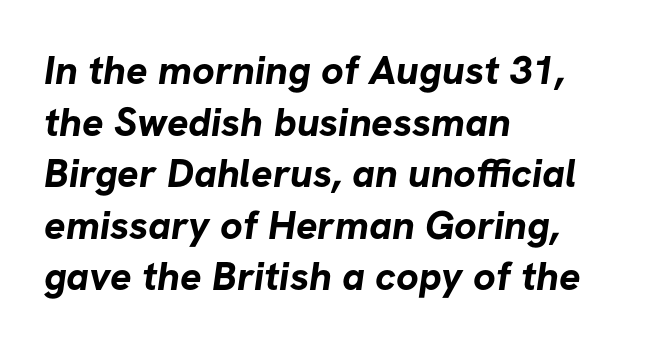
Summary of vertical rhythm: regular, with standard interline spacing. The strip under each line holds only bare page. The rendering uses natural spacing where letterforms have individual widths. The setting favours the left margin, as ordinary paragraphs usually do. The gaps between neighbouring characters are ordinary and unremarkable.
